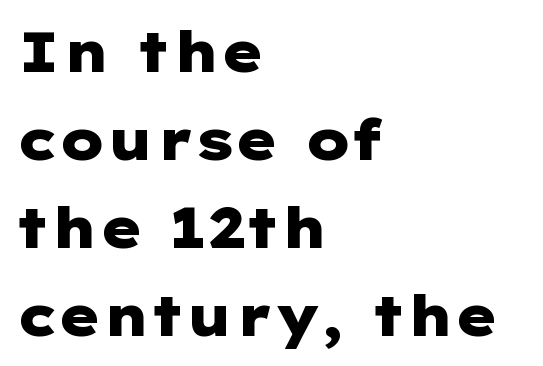
The image shows 56 px heavy, wide sans-serif type, upright; set left-aligned, normal line spacing (1.57x), normal letter spacing, not underlined; low stroke contrast and a medium x-height.
